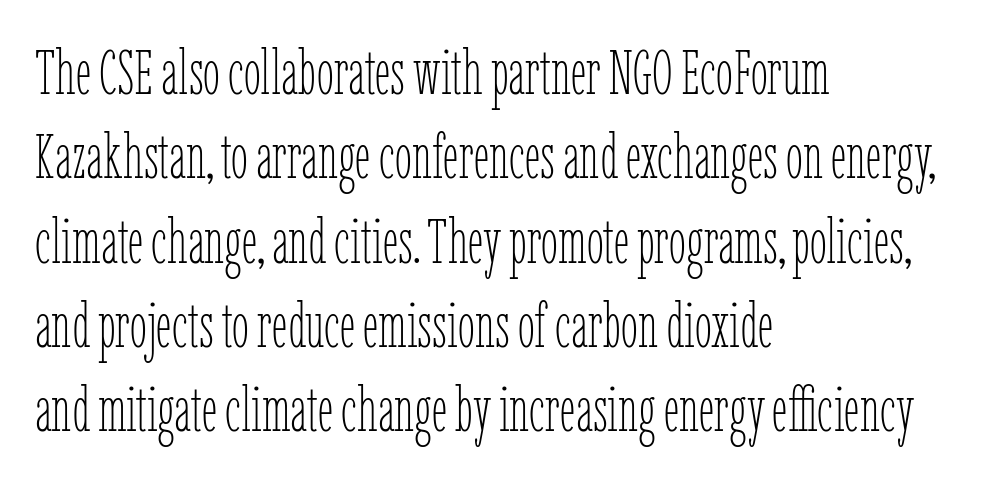
Q: Is the text bold? A: No.
Q: Is the text italic (slanted)? A: No, it is upright.
Q: Is the text underlined? A: No.
Q: How is the paragraph aligned? A: Left-aligned.
Q: Is the spacing between letters normal or unusually wide? A: Normal.
Q: Is the spacing between lines tight, normal or loose? A: Normal.
Q: Width (condensed, normal, or wide)? A: Condensed.
Q: Stroke contrast? A: Low.
Q: x-height? A: Medium.
Q: Monospaced? A: No.
